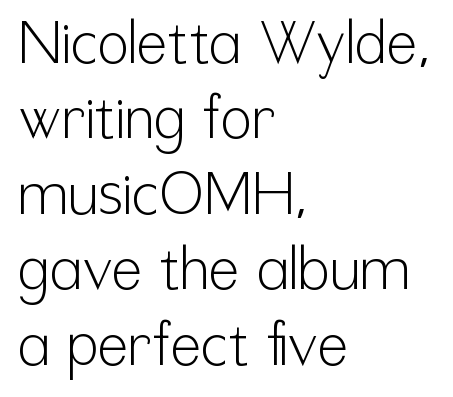
The image shows 58 px light, condensed sans-serif type, upright; set left-aligned, normal line spacing (1.3x), normal letter spacing, not underlined; low stroke contrast and a medium x-height.
